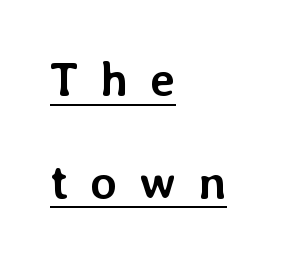
The image shows 48 px semibold type, upright; set left-aligned, loose line spacing (2.14x), unusually wide letter spacing (+0.46 em), underlined; low stroke contrast and a medium x-height.
